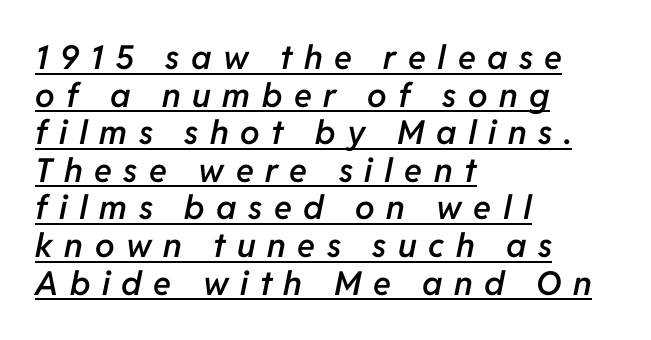
{"italic": "yes", "lean": "right", "slant_degrees": 11, "bold": "semi", "weight": "semibold", "width": "normal", "stroke_contrast": "low", "x_height": "medium", "monospaced": "no", "underline": "yes", "align": "left", "line_spacing": "tight", "line_spacing_ratio": 1.14, "letter_spacing": "wide", "letter_spacing_em": 0.35, "glyph_px": 33}
